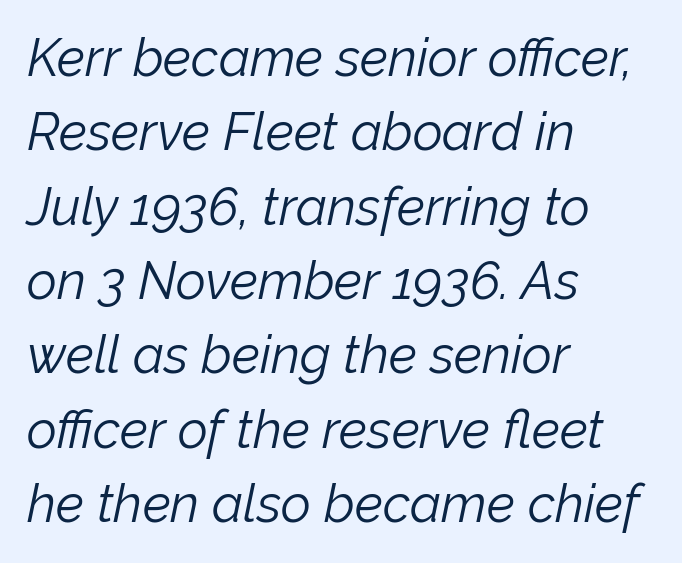
Spacing verdict: proportional, widths tailored to each character. The typography opts for an oblique posture over an upright one. Stems and bowls with no extra thickness — not bold. Letter spacing: default. Evenly set lines give the paragraph a standard silhouette. Underlining? Definitely not there.
